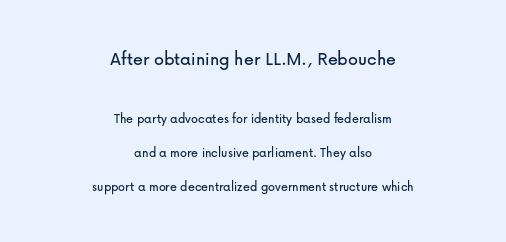
The image shows 20 px text type, upright; set centered, loose line spacing (2.42x), normal letter spacing, not underlined; the first (top) block is 1.43x larger.
